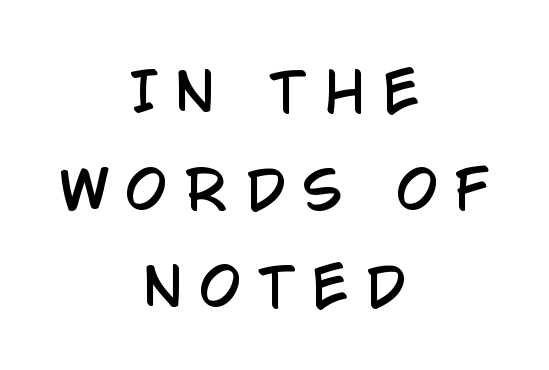
Q: Is the text italic (slanted)? A: No, it is upright.
Q: Is the typeface a serif or a sans-serif typeface? A: Sans-serif.
Q: Is the text underlined? A: No.
Q: How is the paragraph aligned? A: Centered.
Q: Is the spacing between letters normal or unusually wide? A: Unusually wide.
Q: Width (condensed, normal, or wide)? A: Condensed.
Q: Stroke contrast? A: Low.
Q: x-height? A: Large.
Q: Monospaced? A: No.
